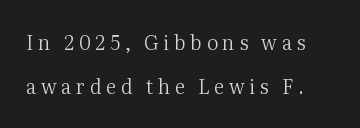
{"italic": "no", "bold": "no", "underline": "no", "line_spacing": "loose", "line_spacing_ratio": 2.22, "letter_spacing": "wide", "letter_spacing_em": 0.23, "glyph_px": 20}
